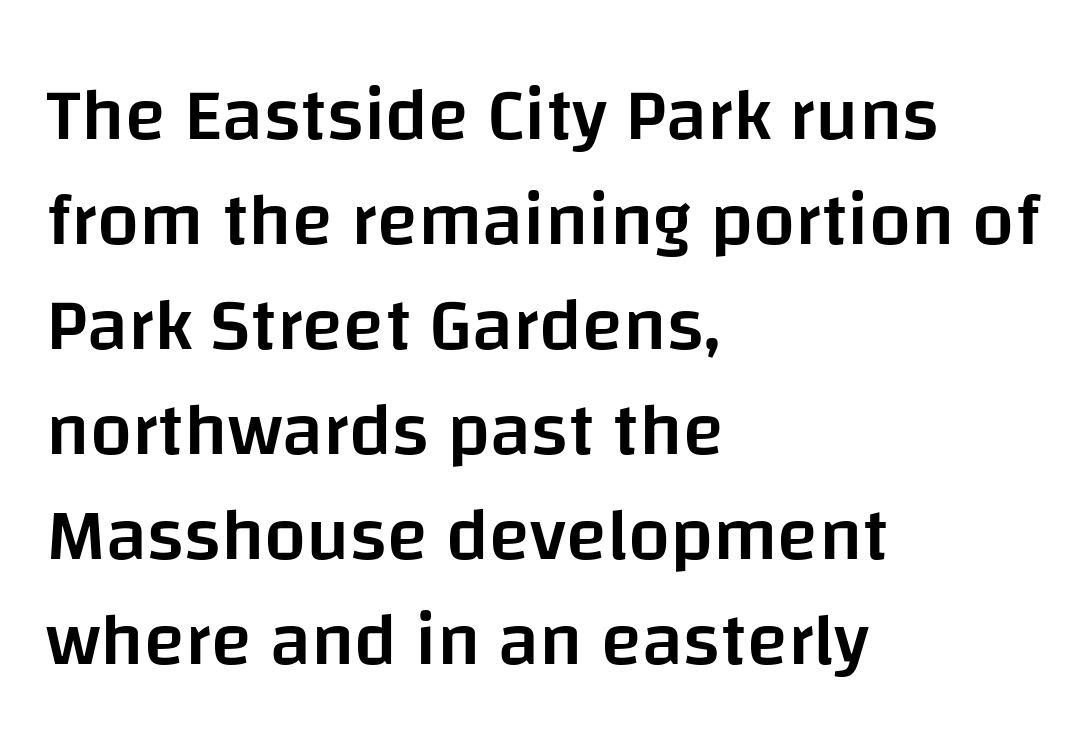
{"serif": "no", "italic": "no", "bold": "semi", "weight": "semibold", "width": "normal", "stroke_contrast": "low", "x_height": "large", "monospaced": "no", "underline": "no", "align": "left", "line_spacing": "normal", "line_spacing_ratio": 1.4, "letter_spacing": "normal", "letter_spacing_em": 0.0, "glyph_px": 75}
